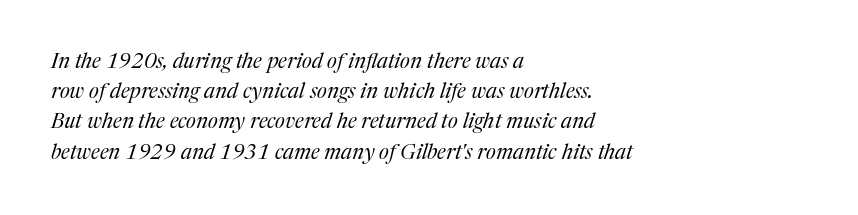
The font is comparable to plain body text, perhaps lighter. How would I describe the line gaps? Plain and ordinary. Leftover space on each line is placed entirely after the last word. Observe the ordinary spacing: letters are neighbours, not strangers. Type without underlining.
